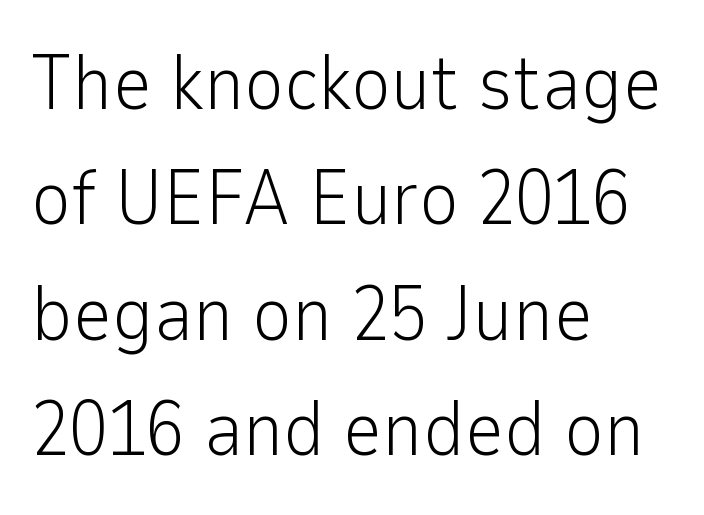
The image shows 77 px light sans-serif type, upright; set left-aligned, normal line spacing (1.5x), normal letter spacing, not underlined; low stroke contrast and a medium x-height.
